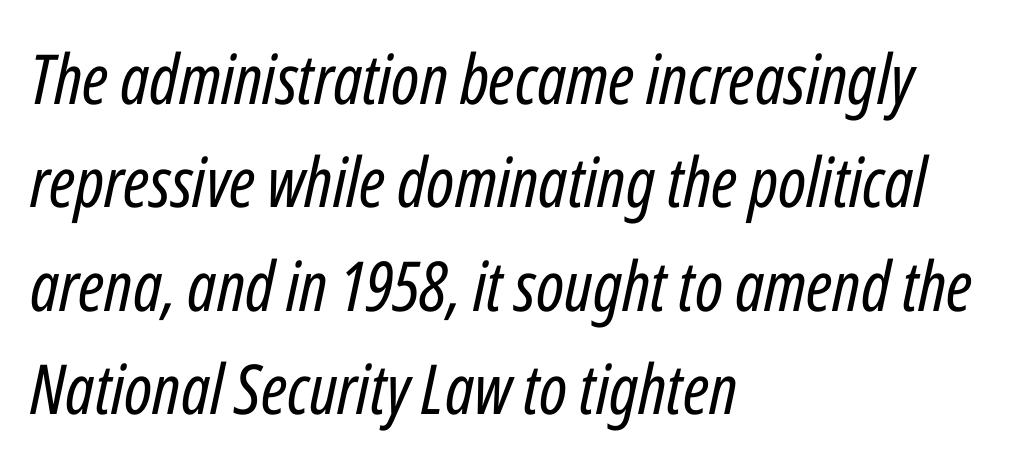
The image shows 69 px regular-weight, condensed type, italic (leaning right); set left-aligned, normal line spacing (1.5x), normal letter spacing, not underlined; low stroke contrast and a medium x-height.
